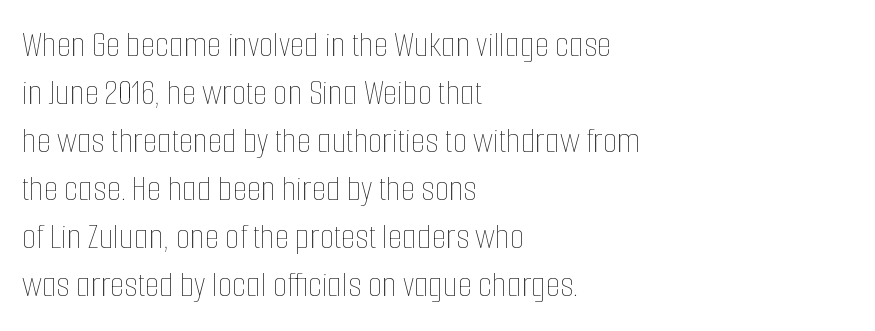
Q: Is the text bold? A: No.
Q: Is the text italic (slanted)? A: No, it is upright.
Q: Is the text underlined? A: No.
Q: How is the paragraph aligned? A: Left-aligned.
Q: Is the spacing between letters normal or unusually wide? A: Normal.
Q: Is the spacing between lines tight, normal or loose? A: Normal.
Q: Width (condensed, normal, or wide)? A: Condensed.
Q: Stroke contrast? A: Low.
Q: x-height? A: Medium.
Q: Monospaced? A: No.
